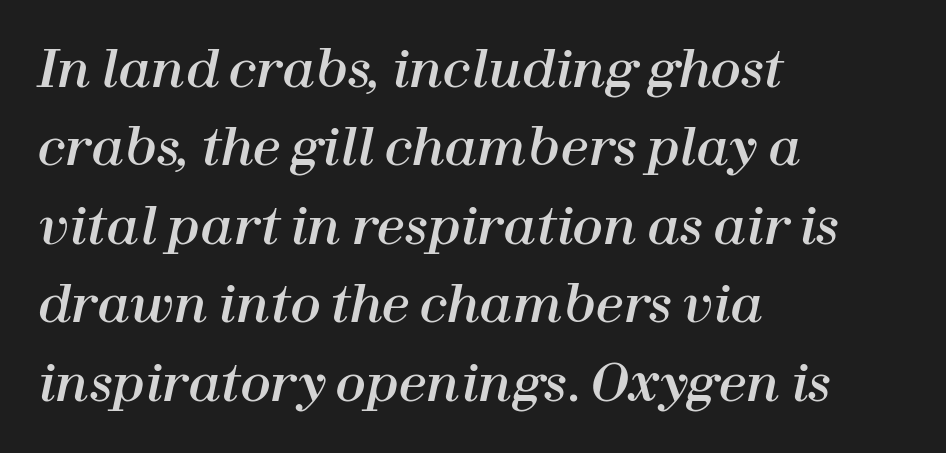
{"italic": "yes", "lean": "right", "slant_degrees": 12, "width": "normal", "stroke_contrast": "high", "x_height": "medium", "monospaced": "no", "underline": "no", "align": "left", "line_spacing": "normal", "line_spacing_ratio": 1.57, "letter_spacing": "normal", "letter_spacing_em": 0.0, "glyph_px": 50}
